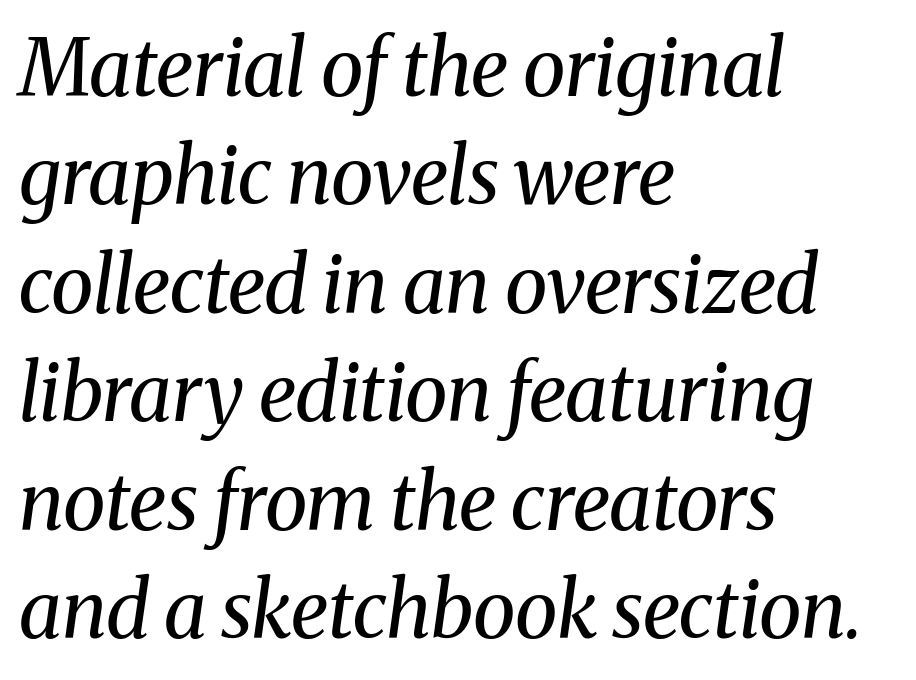
The image shows 78 px regular-weight serif type, italic (leaning right); set left-aligned, normal line spacing (1.39x), normal letter spacing, not underlined; medium stroke contrast and a medium x-height.
